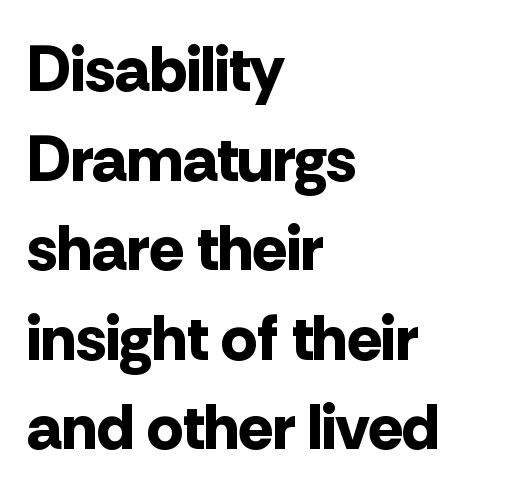
{"serif": "no", "italic": "no", "bold": "yes", "weight": "bold", "width": "normal", "stroke_contrast": "low", "x_height": "medium", "monospaced": "no", "underline": "no", "align": "left", "line_spacing": "normal", "line_spacing_ratio": 1.4, "letter_spacing": "normal", "letter_spacing_em": 0.0, "glyph_px": 64}
